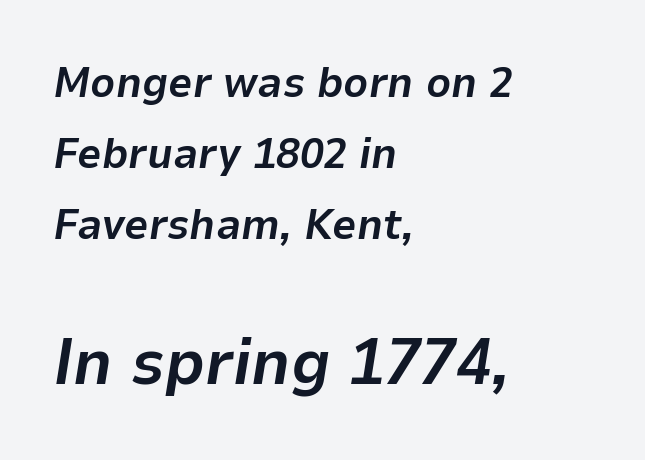
No word sits above an underline. The compositor pushed each line to the left boundary. Here the designer chose a conventional face with non-uniform glyph widths. Does the lettering tilt? It does — this is italic. In terms of leading, this rendering sits right in the middle. Words appear dense and cohesive because spacing is normal.
